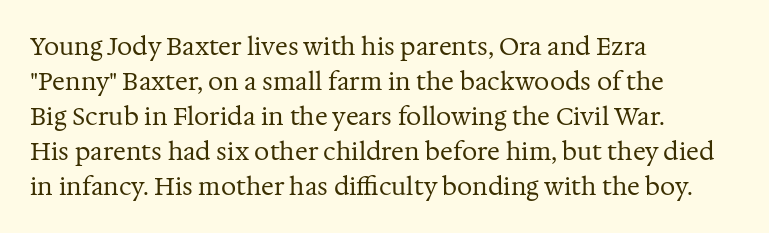
{"italic": "no", "bold": "no", "underline": "no", "align": "left", "line_spacing": "normal", "line_spacing_ratio": 1.46, "letter_spacing": "normal", "letter_spacing_em": 0.0, "glyph_px": 24}
